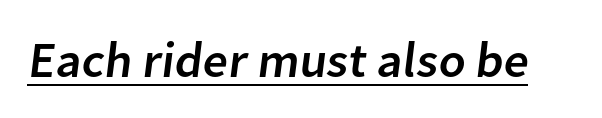
Q: Is the typeface a serif or a sans-serif typeface? A: Sans-serif.
Q: Is the text underlined? A: Yes.
Q: Is the spacing between letters normal or unusually wide? A: Normal.
Q: Width (condensed, normal, or wide)? A: Normal.
Q: Stroke contrast? A: Low.
Q: x-height? A: Medium.
Q: Monospaced? A: No.
